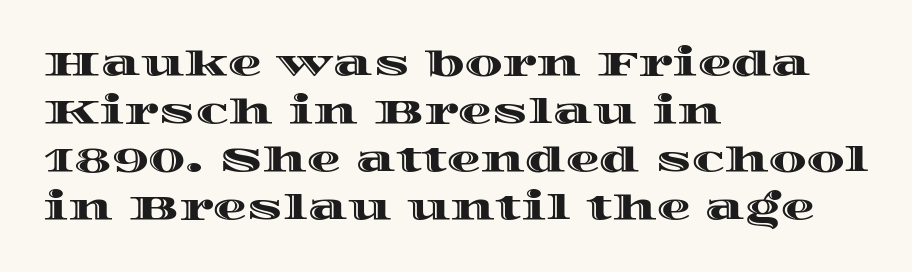
{"italic": "no", "width": "wide", "x_height": "large", "monospaced": "no", "underline": "no", "align": "left", "line_spacing": "normal", "line_spacing_ratio": 1.41, "letter_spacing": "normal", "letter_spacing_em": 0.0, "glyph_px": 34}
